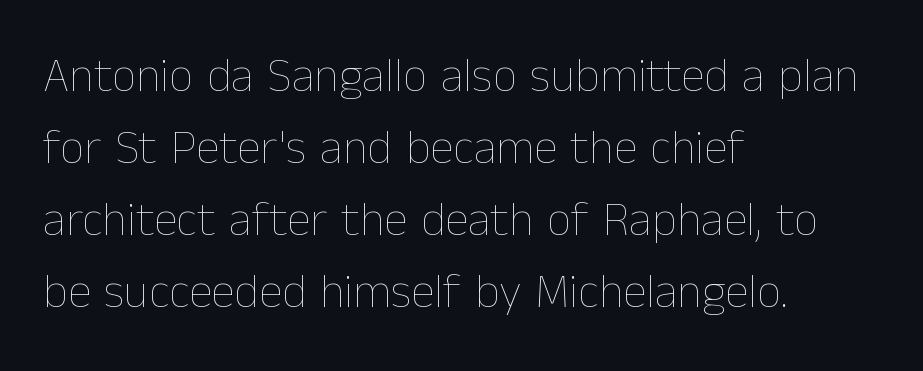
Q: Is the text bold? A: No.
Q: Is the text italic (slanted)? A: No, it is upright.
Q: Is the text underlined? A: No.
Q: How is the paragraph aligned? A: Left-aligned.
Q: Is the spacing between letters normal or unusually wide? A: Normal.
Q: Is the spacing between lines tight, normal or loose? A: Normal.
Q: Width (condensed, normal, or wide)? A: Normal.
Q: Stroke contrast? A: Low.
Q: x-height? A: Medium.
Q: Monospaced? A: No.
